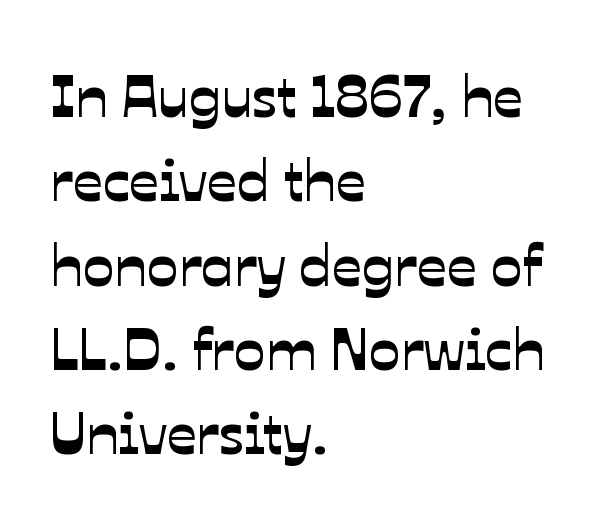
The image shows 59 px sans-serif type; set left-aligned, normal line spacing (1.43x), normal letter spacing, not underlined; low stroke contrast and a medium x-height.
